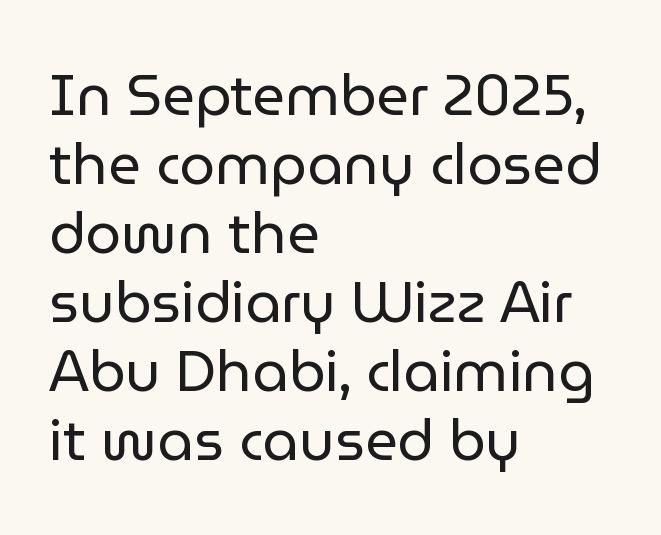
Spacing between characters is what you'd get straight out of the box. A typesetter would call this proportional, since set widths differ per character. I'd call this a sans setting — the letters go barefoot. Unlike italic type, these characters show no tilt at all.
